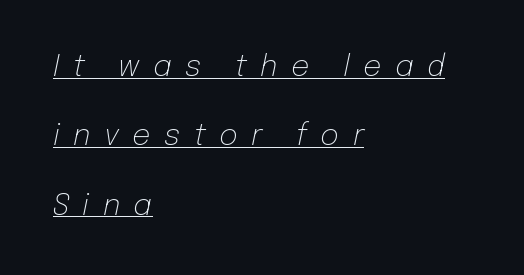
The image shows 29 px light type, italic (leaning right); set left-aligned, loose line spacing (2.39x), unusually wide letter spacing (+0.46 em), underlined; low stroke contrast and a medium x-height.
